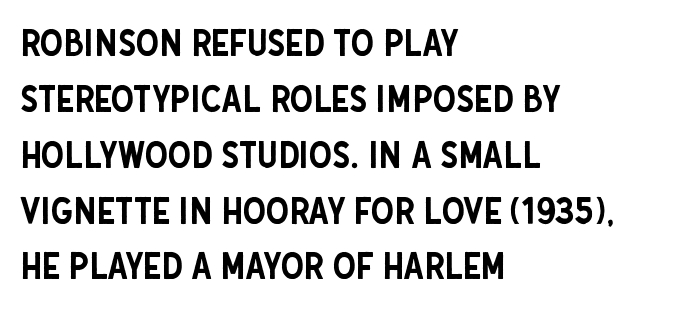
{"serif": "no", "italic": "no", "width": "condensed", "stroke_contrast": "low", "x_height": "large", "monospaced": "no", "underline": "no", "align": "left", "line_spacing": "normal", "line_spacing_ratio": 1.51, "letter_spacing": "normal", "letter_spacing_em": 0.0, "glyph_px": 37}
